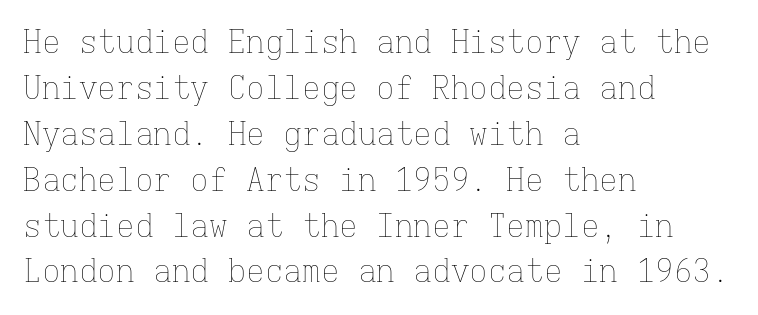
{"italic": "no", "bold": "no", "weight": "thin", "width": "normal", "stroke_contrast": "low", "x_height": "medium", "monospaced": "yes", "underline": "no", "align": "left", "line_spacing": "normal", "line_spacing_ratio": 1.48, "letter_spacing": "normal", "letter_spacing_em": 0.0, "glyph_px": 31}
